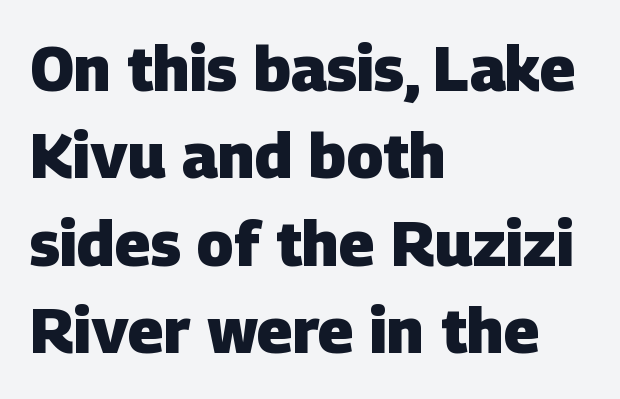
Q: Is the text bold? A: Yes.
Q: Is the typeface a serif or a sans-serif typeface? A: Sans-serif.
Q: Is the text underlined? A: No.
Q: How is the paragraph aligned? A: Left-aligned.
Q: Is the spacing between letters normal or unusually wide? A: Normal.
Q: Is the spacing between lines tight, normal or loose? A: Normal.
Q: Width (condensed, normal, or wide)? A: Normal.
Q: Stroke contrast? A: Low.
Q: x-height? A: Large.
Q: Monospaced? A: No.
